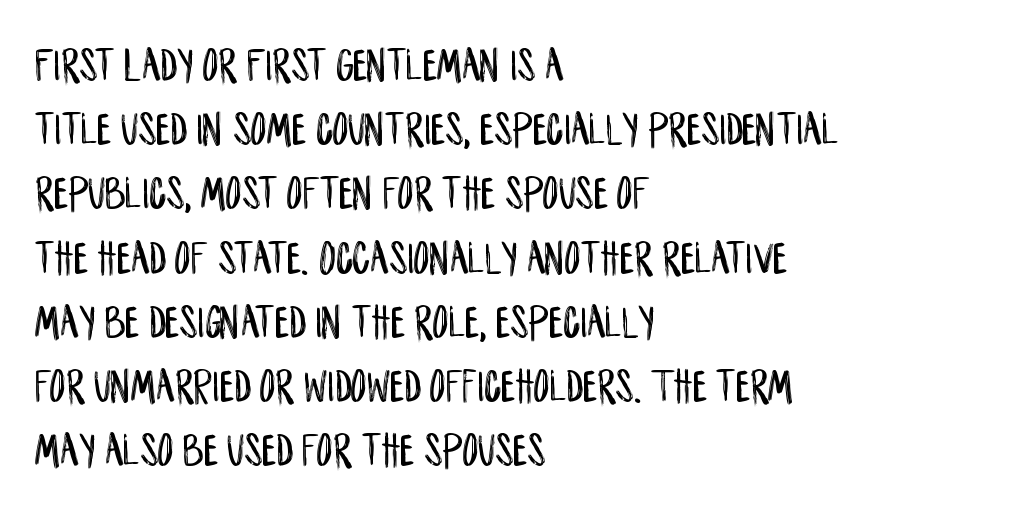
Descender tails drop into unmarked territory. Horizontally, the lines are justified to the leading edge only. How would I describe the line gaps? Plain and ordinary. A typesetter would call this proportional, since set widths differ per character.
